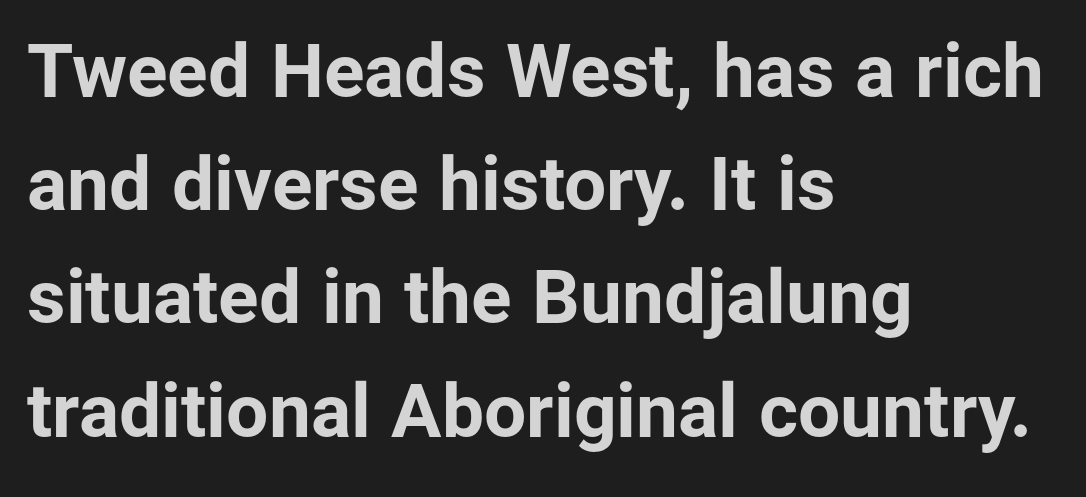
Q: Is the text bold? A: Yes.
Q: Is the text italic (slanted)? A: No, it is upright.
Q: Is the typeface a serif or a sans-serif typeface? A: Sans-serif.
Q: Is the text underlined? A: No.
Q: How is the paragraph aligned? A: Left-aligned.
Q: Is the spacing between letters normal or unusually wide? A: Normal.
Q: Is the spacing between lines tight, normal or loose? A: Normal.
Q: Width (condensed, normal, or wide)? A: Normal.
Q: Stroke contrast? A: Low.
Q: x-height? A: Medium.
Q: Monospaced? A: No.
